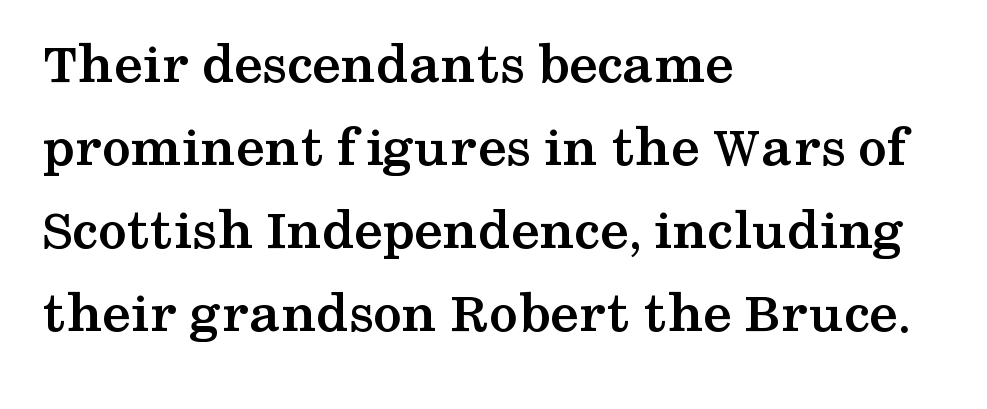
The image shows 58 px semibold, wide serif type, upright; set left-aligned, normal line spacing (1.43x), normal letter spacing, not underlined; medium stroke contrast and a medium x-height.
